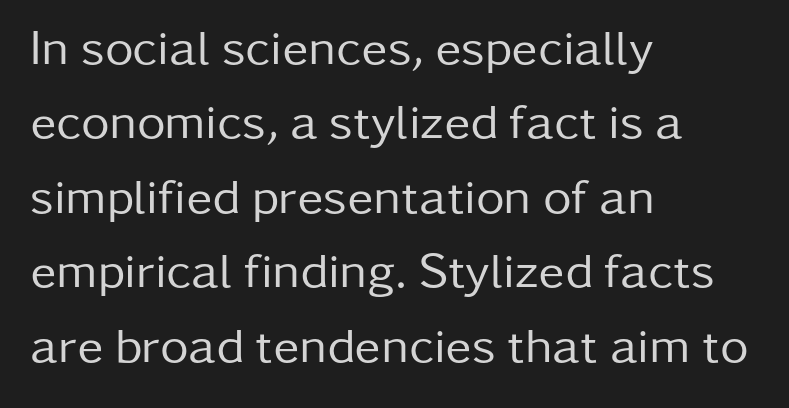
The image shows 49 px regular-weight sans-serif type, upright; set left-aligned, normal line spacing (1.52x), normal letter spacing, not underlined; low stroke contrast and a medium x-height.
